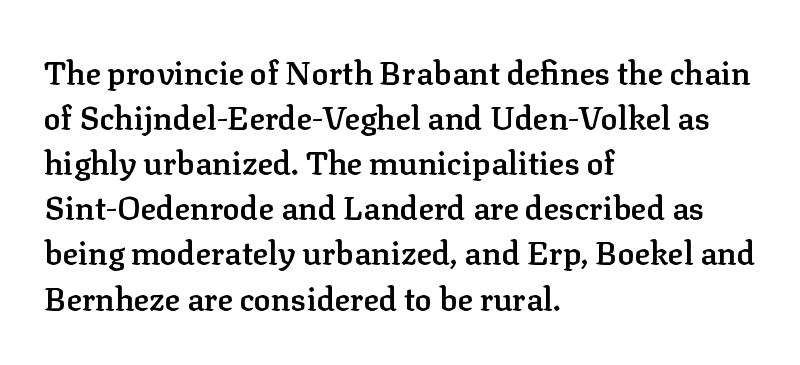
{"serif": "yes", "italic": "no", "bold": "semi", "weight": "semibold", "width": "normal", "stroke_contrast": "low", "x_height": "medium", "monospaced": "no", "underline": "no", "align": "left", "line_spacing": "normal", "line_spacing_ratio": 1.41, "letter_spacing": "normal", "letter_spacing_em": 0.0, "glyph_px": 32}
